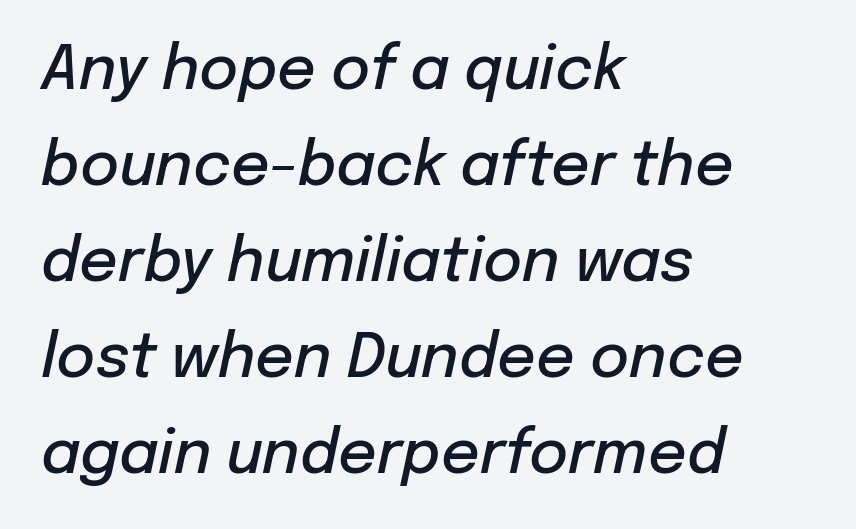
The ragged edge is on the right, which tells us the setting is flush left. Note the varied advance widths — an 'i' is clearly narrower than an 'm'. How are the letters spaced? Ordinarily, with no added tracking. Quick note: underline off. How would I describe the line gaps? Plain and ordinary. Does the weight exceed regular? Yes, but only to semibold.
